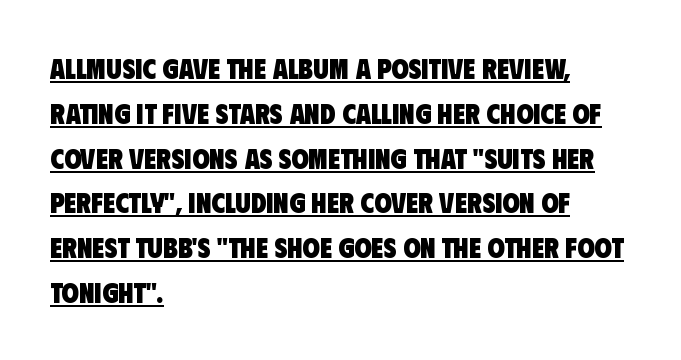
{"serif": "no", "bold": "yes", "weight": "heavy", "width": "condensed", "stroke_contrast": "low", "x_height": "large", "monospaced": "no", "underline": "yes", "align": "left", "line_spacing": "normal", "line_spacing_ratio": 1.6, "letter_spacing": "normal", "letter_spacing_em": 0.0, "glyph_px": 28}
